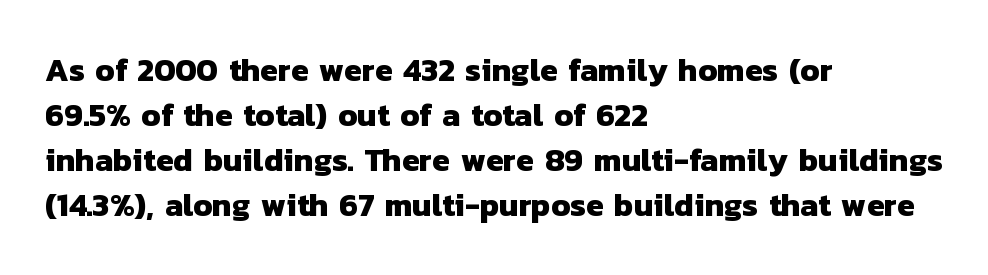
The image shows 32 px heavy sans-serif type; set left-aligned, normal line spacing (1.41x), normal letter spacing, not underlined; low stroke contrast and a medium x-height.
